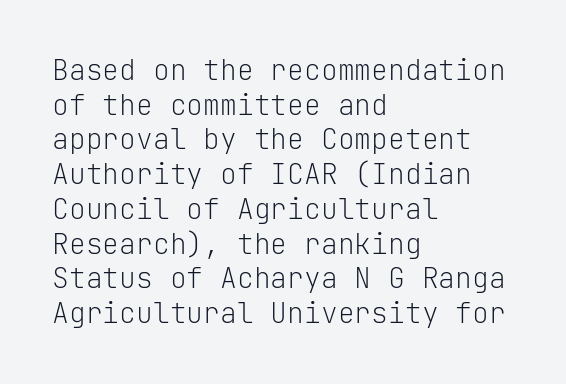
The image shows 28 px light sans-serif type, upright, monospaced; set left-aligned, line spacing 1.24x, normal letter spacing, not underlined; low stroke contrast and a medium x-height.
